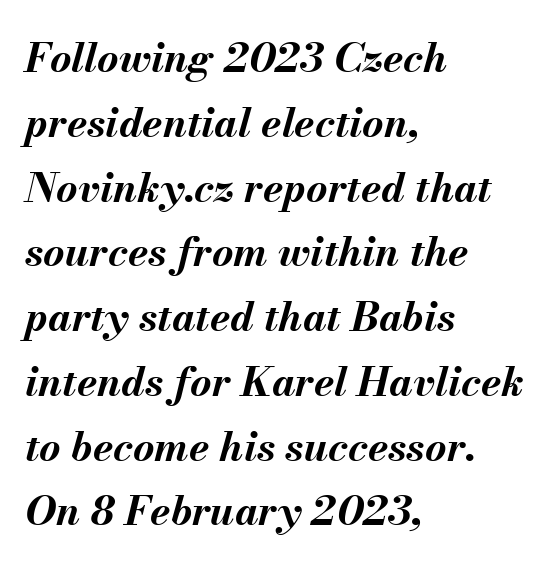
The image shows 41 px bold type, italic (leaning right); set left-aligned, normal line spacing (1.58x), normal letter spacing, not underlined; medium stroke contrast and a small x-height.
